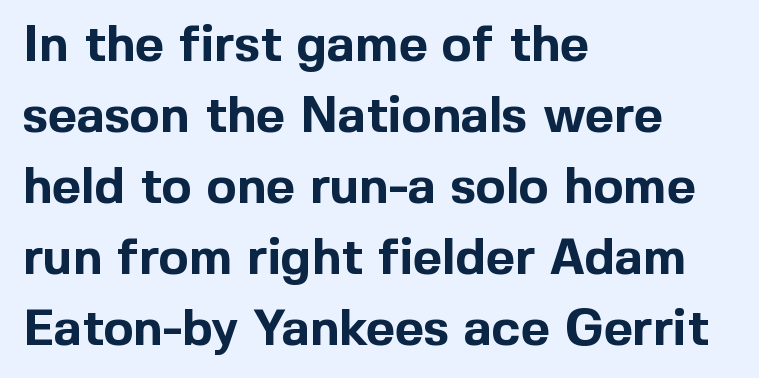
Q: Is the text bold? A: Yes.
Q: Is the text italic (slanted)? A: No, it is upright.
Q: Is the typeface a serif or a sans-serif typeface? A: Sans-serif.
Q: Is the text underlined? A: No.
Q: How is the paragraph aligned? A: Left-aligned.
Q: Is the spacing between letters normal or unusually wide? A: Normal.
Q: Is the spacing between lines tight, normal or loose? A: Normal.
Q: Width (condensed, normal, or wide)? A: Normal.
Q: x-height? A: Medium.
Q: Monospaced? A: No.
